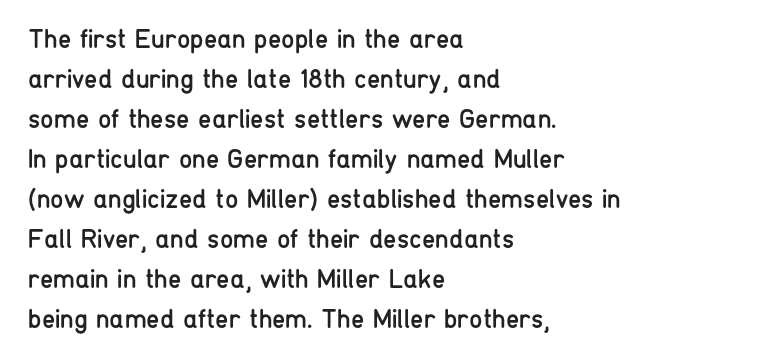
{"italic": "no", "bold": "no", "underline": "no", "align": "left", "line_spacing": "normal", "line_spacing_ratio": 1.48, "letter_spacing": "normal", "letter_spacing_em": 0.0, "glyph_px": 27}
